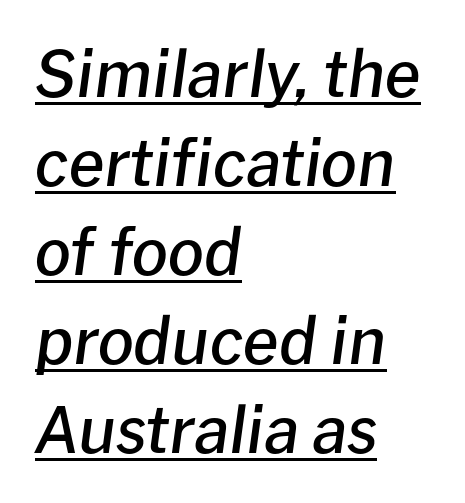
Q: Is the text bold? A: Semi-bold.
Q: Is the text italic (slanted)? A: Yes, it leans right by about 8 degrees.
Q: Is the text underlined? A: Yes.
Q: How is the paragraph aligned? A: Left-aligned.
Q: Is the spacing between letters normal or unusually wide? A: Normal.
Q: Is the spacing between lines tight, normal or loose? A: Normal.
Q: Width (condensed, normal, or wide)? A: Normal.
Q: Stroke contrast? A: Low.
Q: x-height? A: Medium.
Q: Monospaced? A: No.
